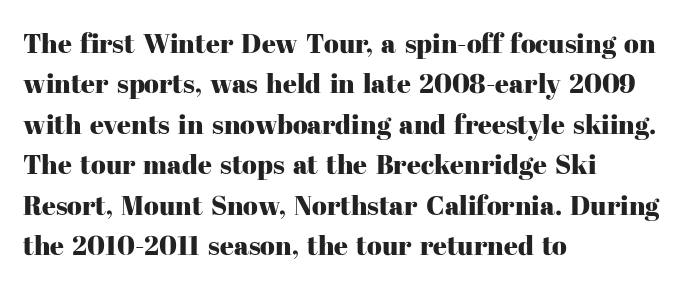
{"italic": "no", "underline": "no", "align": "left", "line_spacing": "normal", "line_spacing_ratio": 1.5, "letter_spacing": "normal", "letter_spacing_em": 0.0, "glyph_px": 27}
